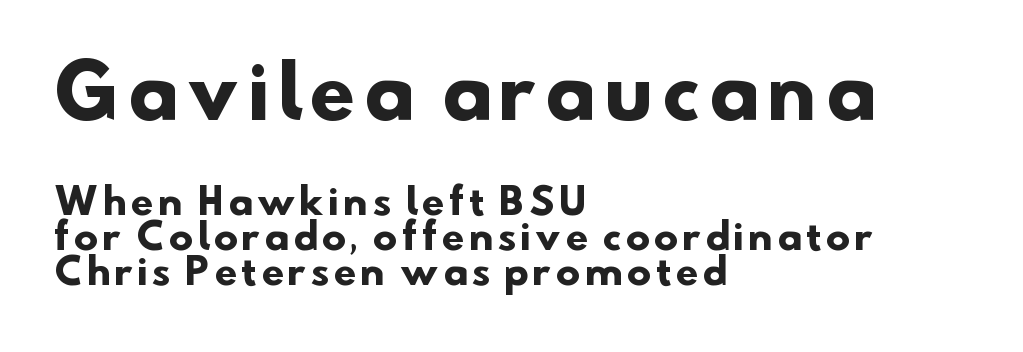
{"serif": "no", "bold": "yes", "weight": "heavy", "width": "normal", "stroke_contrast": "low", "x_height": "small", "monospaced": "no", "underline": "no", "align": "left", "line_spacing": "tight", "line_spacing_ratio": 0.96, "larger_block": "first", "size_ratio": 2.03, "glyph_px": 73}
